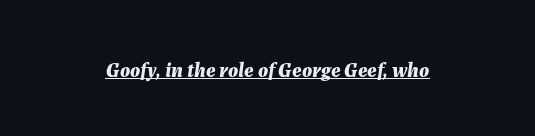
The image shows 21 px bold type, italic (leaning right); set centered, normal letter spacing, underlined.
